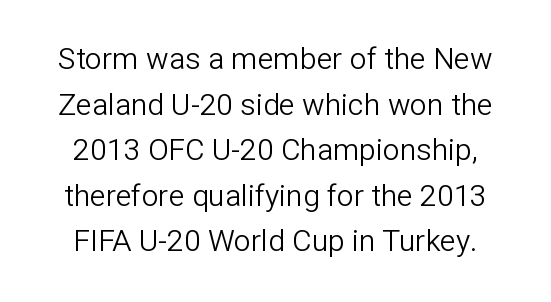
The image shows 30 px light sans-serif type, upright; set centered, normal line spacing (1.52x), normal letter spacing, not underlined; low stroke contrast and a medium x-height.
